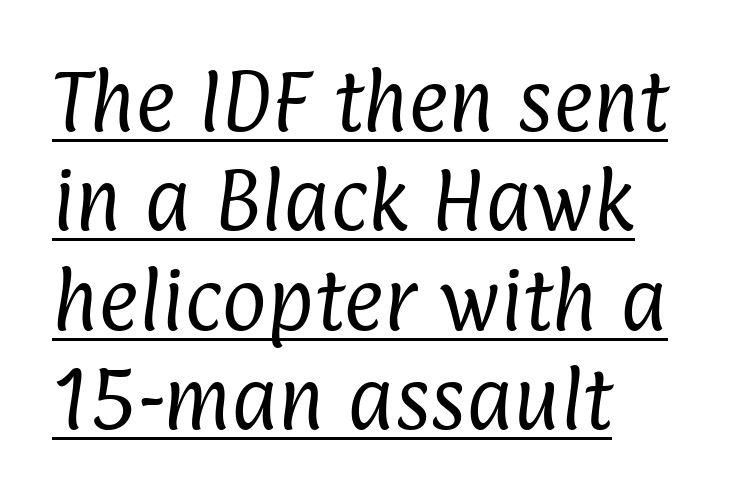
Q: Is the text bold? A: No.
Q: Is the typeface a serif or a sans-serif typeface? A: Sans-serif.
Q: Is the text underlined? A: Yes.
Q: How is the paragraph aligned? A: Left-aligned.
Q: Is the spacing between letters normal or unusually wide? A: Normal.
Q: Is the spacing between lines tight, normal or loose? A: Normal.
Q: Width (condensed, normal, or wide)? A: Condensed.
Q: Stroke contrast? A: Low.
Q: x-height? A: Medium.
Q: Monospaced? A: No.
